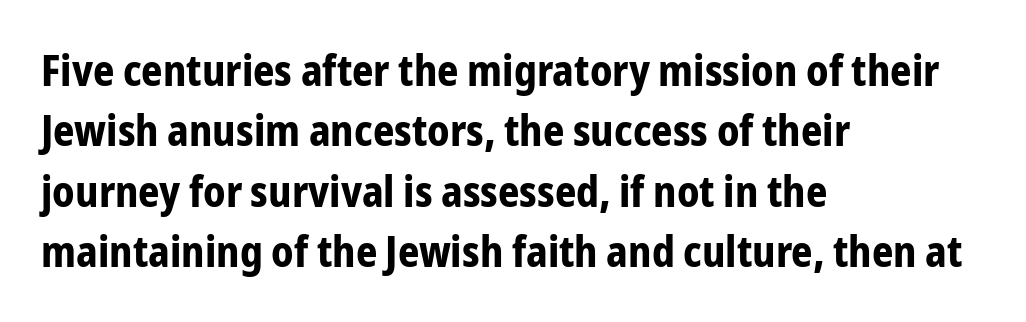
{"serif": "no", "italic": "no", "bold": "yes", "weight": "bold", "width": "condensed", "stroke_contrast": "low", "x_height": "medium", "monospaced": "no", "underline": "no", "align": "left", "line_spacing": "normal", "line_spacing_ratio": 1.44, "letter_spacing": "normal", "letter_spacing_em": 0.0, "glyph_px": 42}
